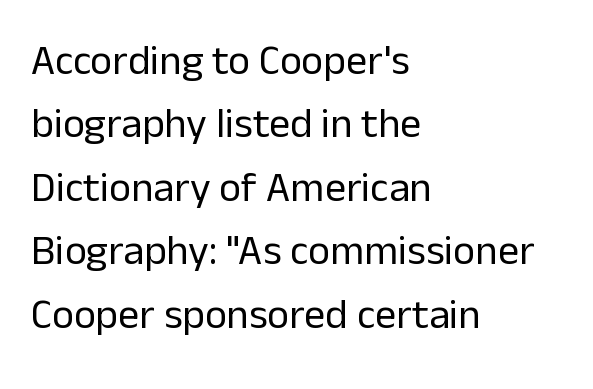
The image shows 42 px regular-weight sans-serif type, upright; set left-aligned, normal line spacing (1.51x), normal letter spacing, not underlined; low stroke contrast and a medium x-height.
